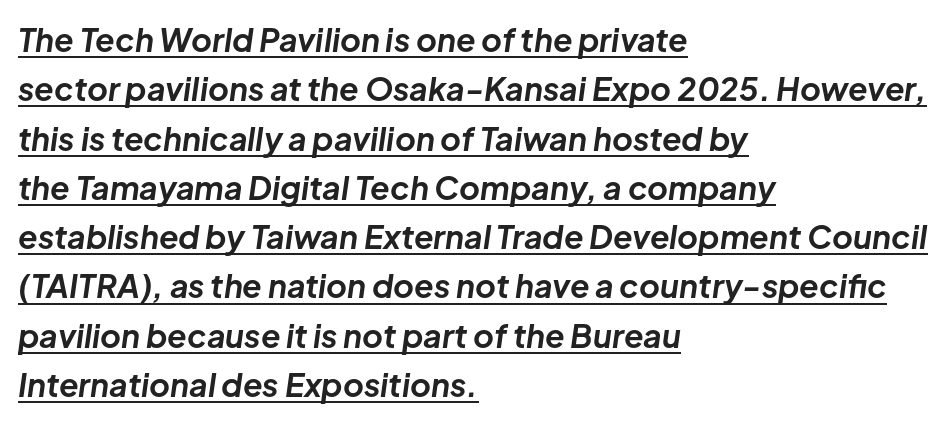
The whole block is typeset with a tilt. How would I describe the line gaps? Plain and ordinary. Is there an underline? Yes — a line sits under the letters. Stroke thickness is high; the sample reads as a true bold.
